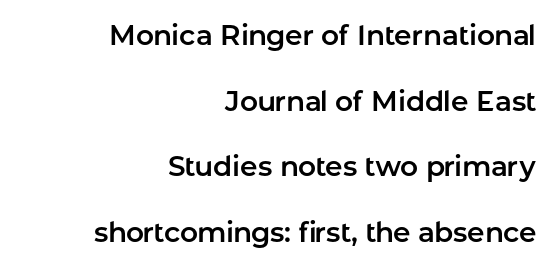
Q: Is the text italic (slanted)? A: No, it is upright.
Q: Is the typeface a serif or a sans-serif typeface? A: Sans-serif.
Q: Is the text underlined? A: No.
Q: How is the paragraph aligned? A: Right-aligned.
Q: Is the spacing between letters normal or unusually wide? A: Normal.
Q: Is the spacing between lines tight, normal or loose? A: Loose.
Q: Width (condensed, normal, or wide)? A: Normal.
Q: Stroke contrast? A: Low.
Q: x-height? A: Medium.
Q: Monospaced? A: No.
